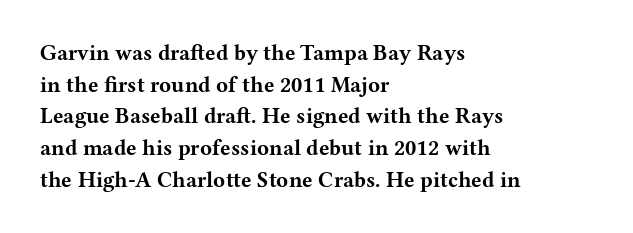
Q: Is the text bold? A: Yes.
Q: Is the text italic (slanted)? A: No, it is upright.
Q: Is the text underlined? A: No.
Q: How is the paragraph aligned? A: Left-aligned.
Q: Is the spacing between letters normal or unusually wide? A: Normal.
Q: Is the spacing between lines tight, normal or loose? A: Normal.
